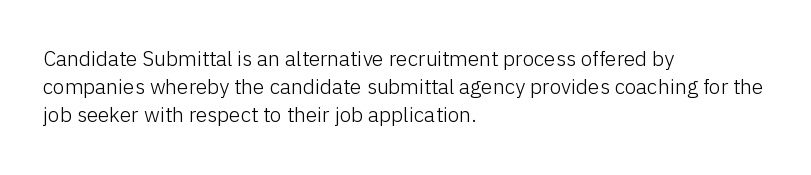
Visually the block forms a straight wall on the left and a jagged coastline on the right. Style check: upright. Bold? No — there's no thickening of the strokes. Notice how descenders clear the ascenders below comfortably — that's standard leading. Each word holds together tightly as a unit, with standard inter-letter gaps.
